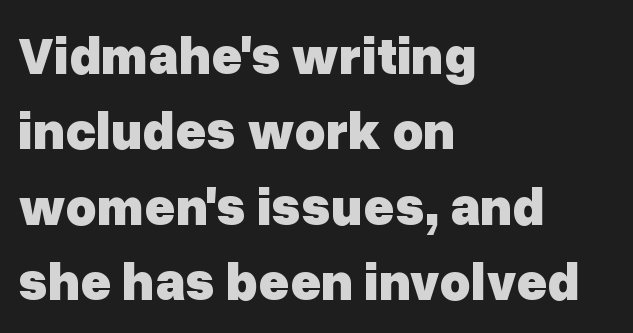
Q: Is the text bold? A: Yes.
Q: Is the text italic (slanted)? A: No, it is upright.
Q: Is the typeface a serif or a sans-serif typeface? A: Sans-serif.
Q: Is the text underlined? A: No.
Q: How is the paragraph aligned? A: Left-aligned.
Q: Is the spacing between letters normal or unusually wide? A: Normal.
Q: Is the spacing between lines tight, normal or loose? A: Normal.
Q: Width (condensed, normal, or wide)? A: Normal.
Q: Stroke contrast? A: Low.
Q: x-height? A: Medium.
Q: Monospaced? A: No.
